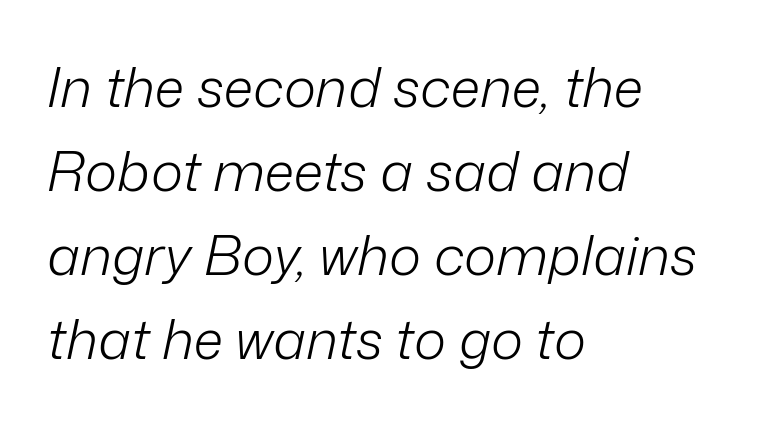
The image shows 55 px light type, italic (leaning right); set left-aligned, normal line spacing (1.53x), normal letter spacing, not underlined; low stroke contrast and a medium x-height.
